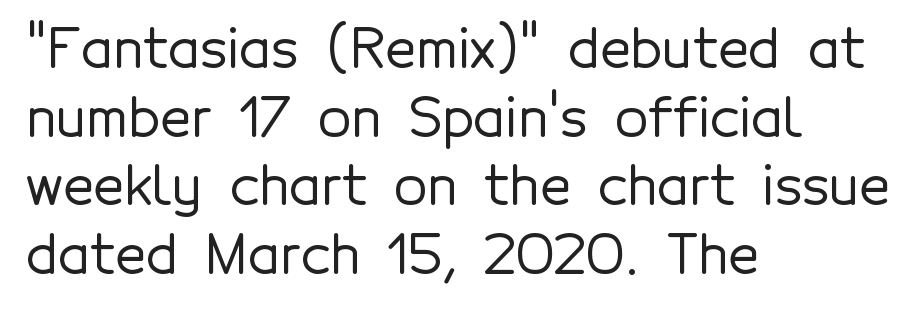
Q: Is the text italic (slanted)? A: No, it is upright.
Q: Is the typeface a serif or a sans-serif typeface? A: Sans-serif.
Q: Is the text underlined? A: No.
Q: How is the paragraph aligned? A: Left-aligned.
Q: Is the spacing between letters normal or unusually wide? A: Normal.
Q: Is the spacing between lines tight, normal or loose? A: Normal.
Q: Width (condensed, normal, or wide)? A: Normal.
Q: x-height? A: Medium.
Q: Monospaced? A: No.
